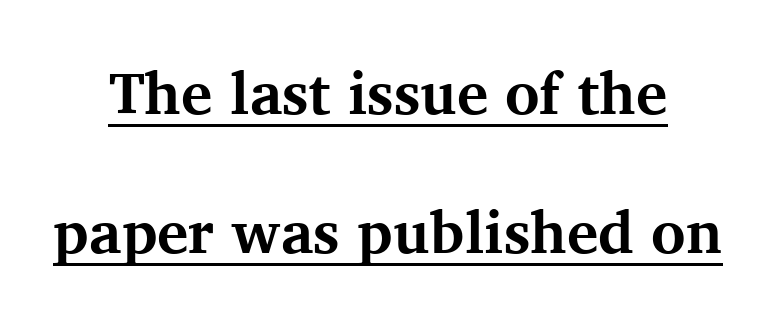
{"serif": "yes", "italic": "no", "bold": "yes", "weight": "bold", "width": "normal", "stroke_contrast": "medium", "x_height": "medium", "monospaced": "no", "underline": "yes", "align": "center", "line_spacing": "loose", "line_spacing_ratio": 2.36, "letter_spacing": "normal", "letter_spacing_em": 0.0, "glyph_px": 59}
